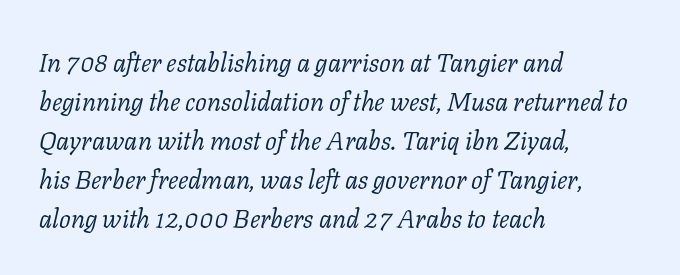
The image shows 26 px text type, italic (leaning right); set left-aligned, normal line spacing (1.5x), normal letter spacing, not underlined.
